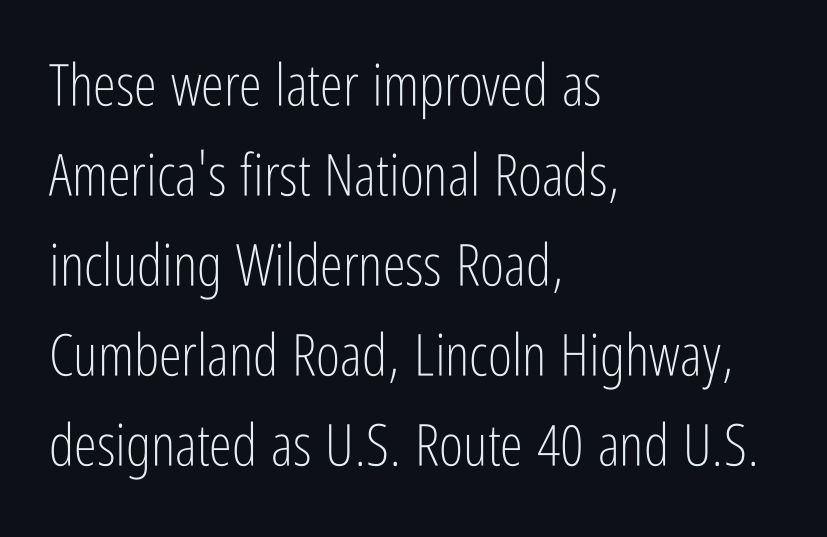
Q: Is the text bold? A: No.
Q: Is the text italic (slanted)? A: No, it is upright.
Q: Is the typeface a serif or a sans-serif typeface? A: Sans-serif.
Q: Is the text underlined? A: No.
Q: How is the paragraph aligned? A: Left-aligned.
Q: Is the spacing between letters normal or unusually wide? A: Normal.
Q: Is the spacing between lines tight, normal or loose? A: Normal.
Q: Width (condensed, normal, or wide)? A: Condensed.
Q: Stroke contrast? A: Low.
Q: x-height? A: Medium.
Q: Monospaced? A: No.
